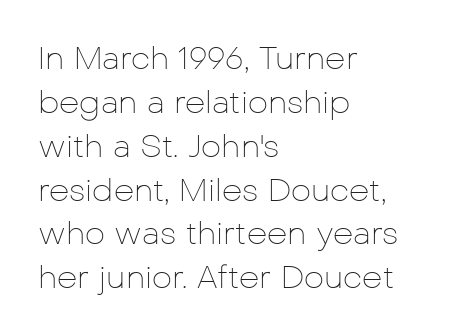
Are there feet on the stems? There aren't — it's a sans. This sample uses plain, unmodified letter spacing. The lettering holds an erect, upright posture throughout. Casual observation: everything's shoved over to the left.
